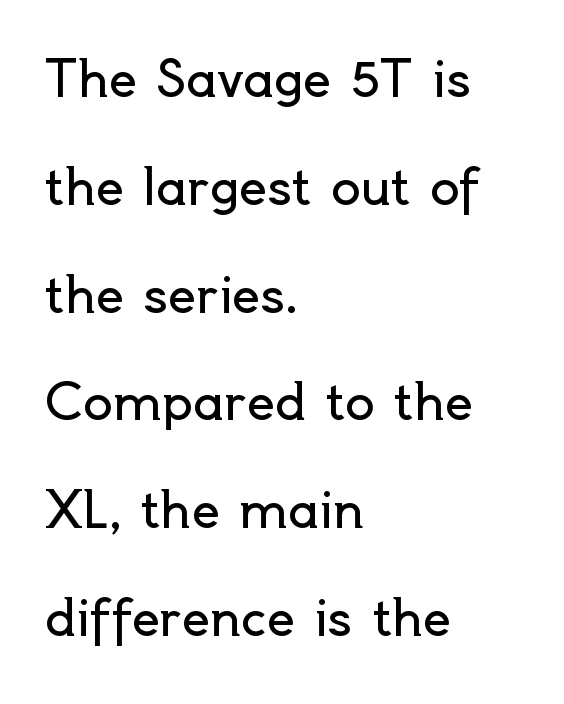
Q: Is the text bold? A: No.
Q: Is the text italic (slanted)? A: No, it is upright.
Q: Is the typeface a serif or a sans-serif typeface? A: Sans-serif.
Q: Is the text underlined? A: No.
Q: How is the paragraph aligned? A: Left-aligned.
Q: Is the spacing between letters normal or unusually wide? A: Normal.
Q: Is the spacing between lines tight, normal or loose? A: Loose.
Q: Width (condensed, normal, or wide)? A: Normal.
Q: x-height? A: Small.
Q: Monospaced? A: No.
